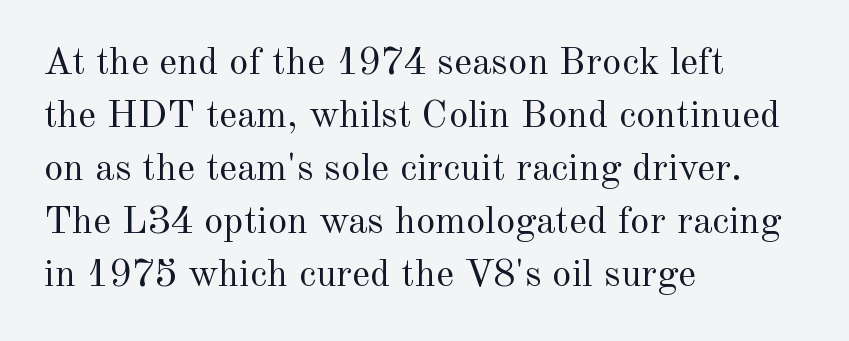
Q: Is the text bold? A: No.
Q: Is the text italic (slanted)? A: No, it is upright.
Q: Is the typeface a serif or a sans-serif typeface? A: Serif.
Q: Is the text underlined? A: No.
Q: How is the paragraph aligned? A: Left-aligned.
Q: Is the spacing between letters normal or unusually wide? A: Normal.
Q: Is the spacing between lines tight, normal or loose? A: Normal.
Q: Width (condensed, normal, or wide)? A: Normal.
Q: x-height? A: Small.
Q: Monospaced? A: No.
